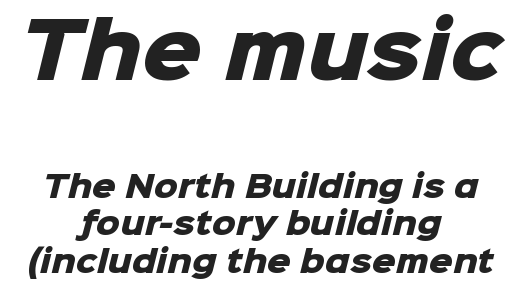
{"serif": "no", "bold": "yes", "weight": "heavy", "width": "normal", "stroke_contrast": "low", "x_height": "medium", "monospaced": "no", "underline": "no", "align": "center", "line_spacing": "normal", "line_spacing_ratio": 1.25, "letter_spacing": "normal", "letter_spacing_em": 0.0, "larger_block": "first", "size_ratio": 2.5, "glyph_px": 75}
